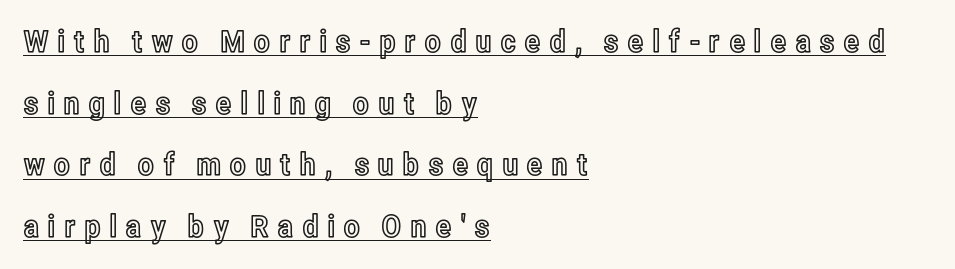
The image shows 31 px condensed type, upright; set left-aligned, loose line spacing (1.99x), unusually wide letter spacing (+0.25 em), underlined; a medium x-height.
